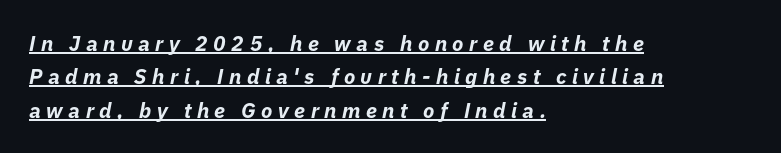
Q: Is the text bold? A: Yes.
Q: Is the text italic (slanted)? A: Yes, it leans right by about 11 degrees.
Q: Is the text underlined? A: Yes.
Q: How is the paragraph aligned? A: Left-aligned.
Q: Is the spacing between letters normal or unusually wide? A: Unusually wide.
Q: Is the spacing between lines tight, normal or loose? A: Normal.
